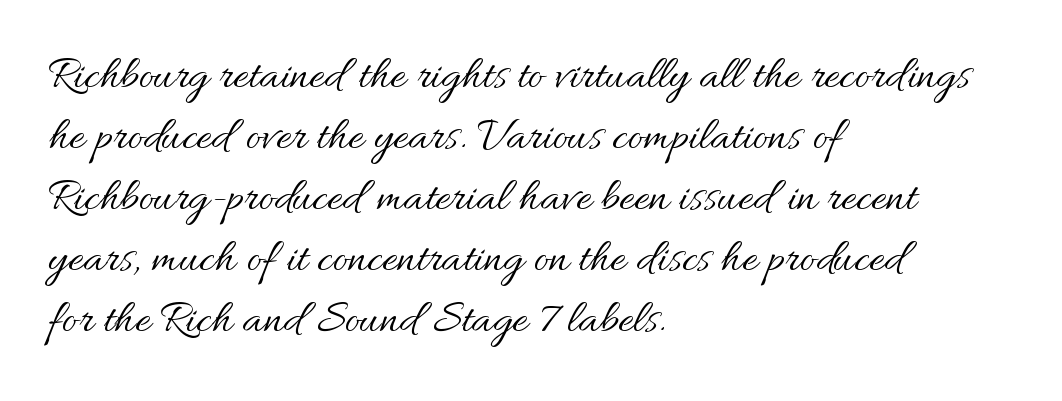
{"bold": "no", "weight": "regular", "width": "normal", "stroke_contrast": "medium", "x_height": "small", "monospaced": "no", "underline": "no", "align": "left", "line_spacing": "normal", "line_spacing_ratio": 1.3, "letter_spacing": "normal", "letter_spacing_em": 0.0, "glyph_px": 47}
